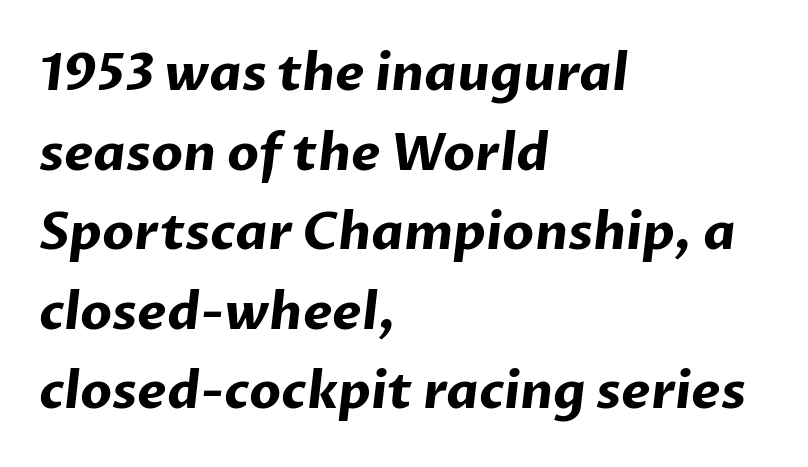
These lines carry a lot of weight — the face is fully bold. Spacing verdict: proportional, widths tailored to each character. Words appear dense and cohesive because spacing is normal. Line starts are locked; line ends wander. Letters rest on an invisible, unmarked baseline. One glance says typical: line gaps are just what's usual.
